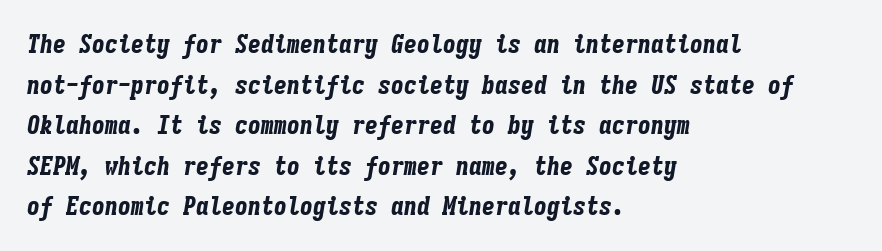
{"italic": "yes", "lean": "right", "slant_degrees": 9, "bold": "yes", "underline": "no", "align": "left", "line_spacing": "normal", "line_spacing_ratio": 1.56, "letter_spacing": "normal", "letter_spacing_em": 0.0, "glyph_px": 26}
